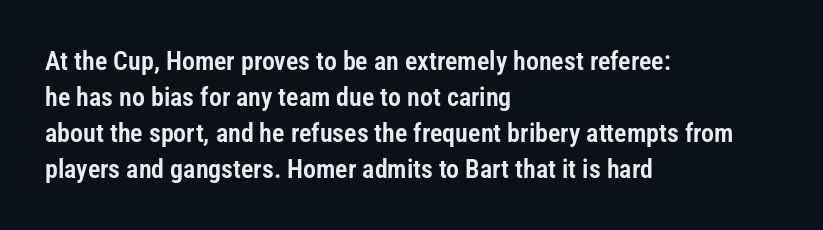
Q: Is the text italic (slanted)? A: No, it is upright.
Q: Is the text underlined? A: No.
Q: How is the paragraph aligned? A: Left-aligned.
Q: Is the spacing between letters normal or unusually wide? A: Normal.
Q: Is the spacing between lines tight, normal or loose? A: Normal.
